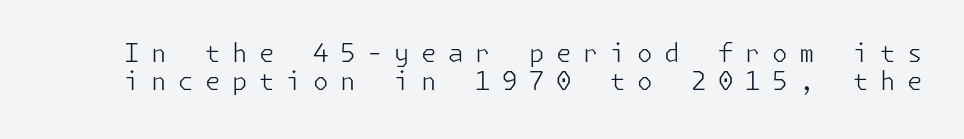
{"italic": "no", "bold": "no", "underline": "no", "line_spacing": "tight", "line_spacing_ratio": 1.13, "letter_spacing": "wide", "letter_spacing_em": 0.46, "glyph_px": 25}
